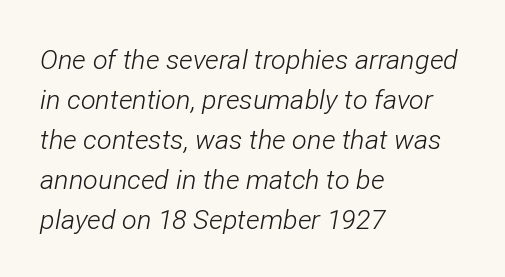
The image shows 27 px text type, italic (leaning right); set left-aligned, normal line spacing (1.48x), normal letter spacing, not underlined.
